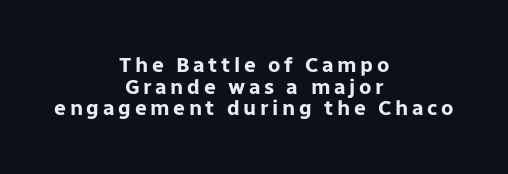
The image shows 21 px bold type, upright; set centered, tight line spacing (1.03x), not underlined.
